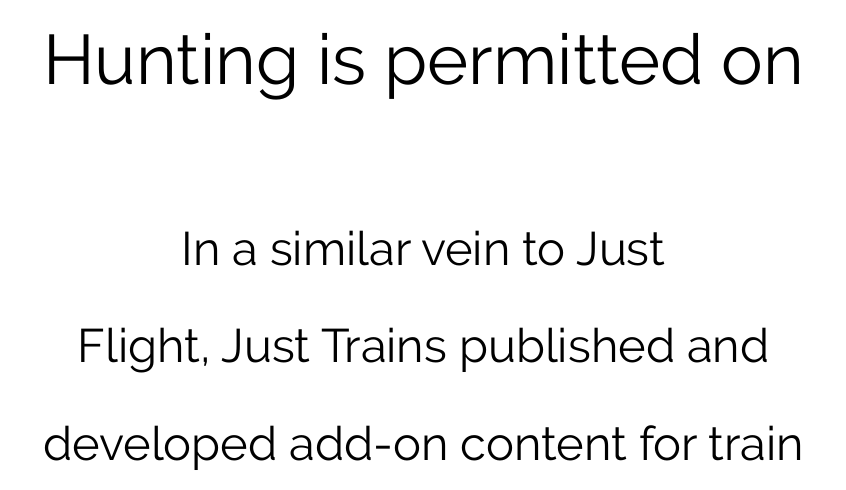
Q: Is the text bold? A: No.
Q: Is the text italic (slanted)? A: No, it is upright.
Q: Is the typeface a serif or a sans-serif typeface? A: Sans-serif.
Q: Is the text underlined? A: No.
Q: How is the paragraph aligned? A: Centered.
Q: Is the spacing between letters normal or unusually wide? A: Normal.
Q: Is the spacing between lines tight, normal or loose? A: Loose.
Q: Which block of text is set in a larger size, the first (top) or the second (bottom)? A: The first (top) one.
Q: Width (condensed, normal, or wide)? A: Normal.
Q: Stroke contrast? A: Low.
Q: x-height? A: Medium.
Q: Monospaced? A: No.
